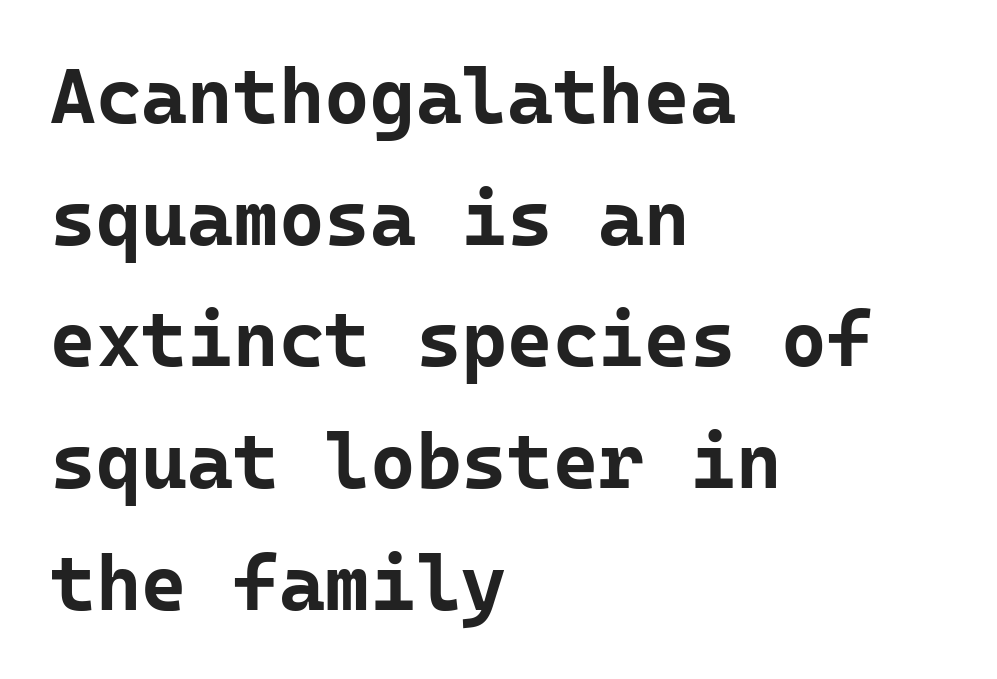
The image shows 78 px bold sans-serif type, upright, monospaced; set left-aligned, normal line spacing (1.56x), normal letter spacing, not underlined; low stroke contrast and a medium x-height.
